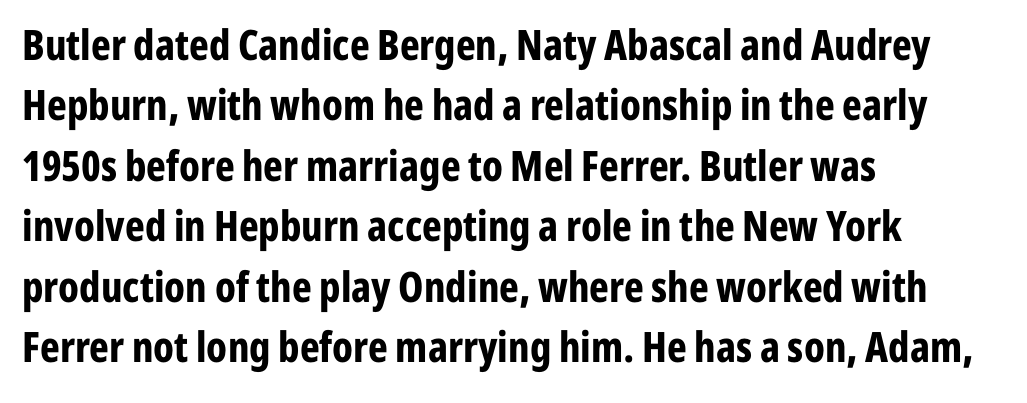
Interline gaps are of average width in this sample. The font is running at its bold setting. This is roman type, the default non-slanted kind. Compared with typical body copy, the letter spacing here is the same. The letters advance in unequal steps, a hallmark of proportional type. The type family on display is of the sans-serif kind.
